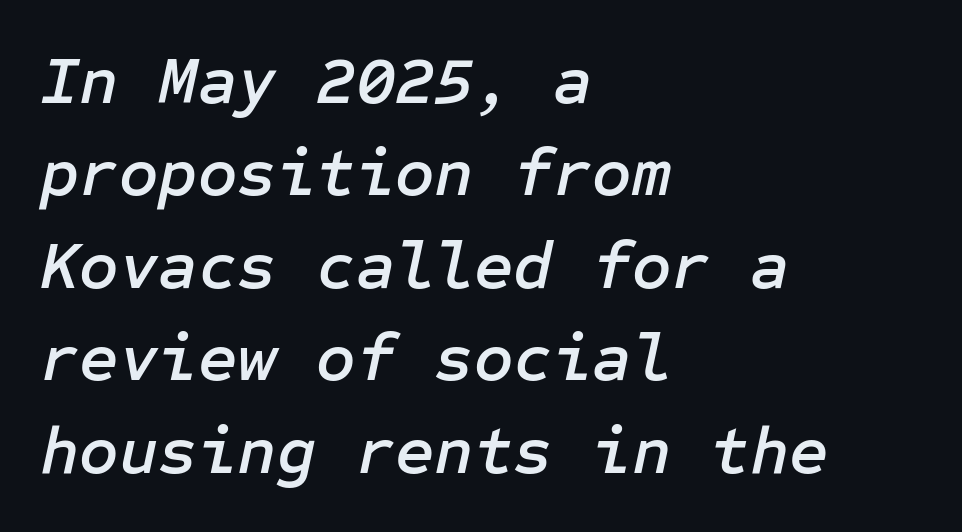
The image shows 68 px text type, italic (leaning right); set left-aligned, normal line spacing (1.36x), normal letter spacing, not underlined; low stroke contrast and a medium x-height.
